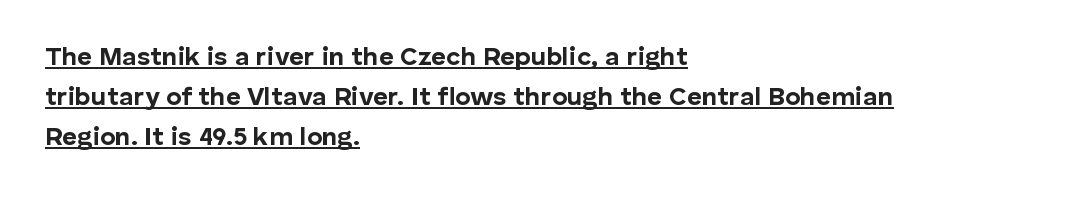
Spacing between characters is what you'd get straight out of the box. Typeset ragged right — the left edge is the straight one. This block has exactly the height ordinary leading produces. The glyphs have the mass of a bold cut. Honestly, the underline is the first thing you notice here.
